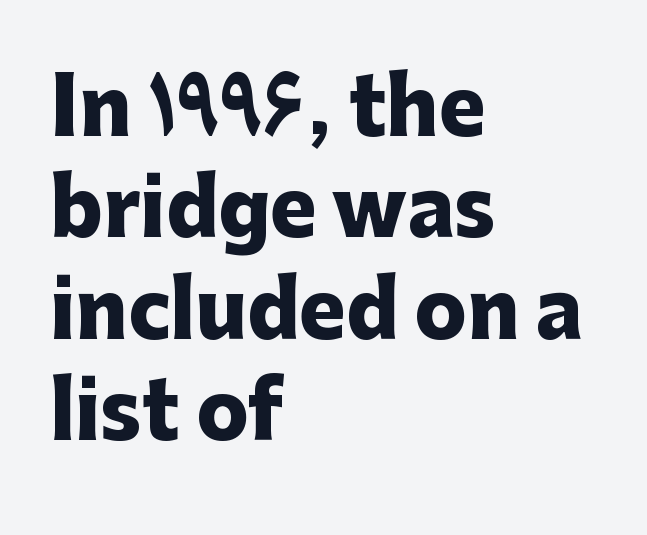
The image shows 78 px heavy sans-serif type, upright; set left-aligned, normal line spacing (1.3x), normal letter spacing, not underlined; low stroke contrast and a medium x-height.
